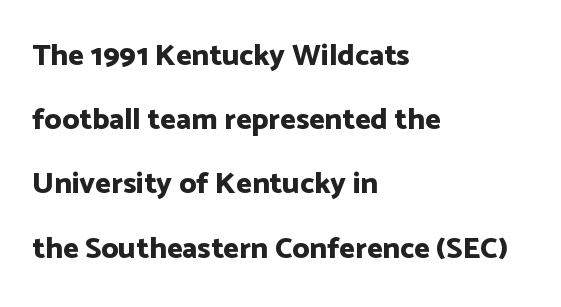
{"serif": "no", "italic": "no", "bold": "yes", "weight": "bold", "width": "normal", "stroke_contrast": "low", "x_height": "medium", "monospaced": "no", "underline": "no", "align": "left", "line_spacing": "loose", "line_spacing_ratio": 2.14, "letter_spacing": "normal", "letter_spacing_em": 0.0, "glyph_px": 30}
